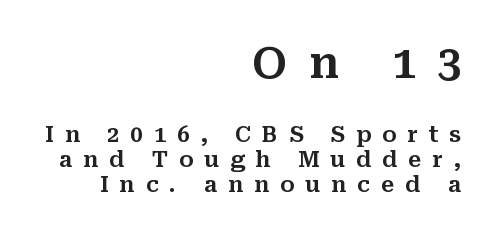
{"serif": "yes", "italic": "no", "width": "normal", "stroke_contrast": "medium", "x_height": "medium", "monospaced": "no", "underline": "no", "align": "right", "line_spacing": "tight", "line_spacing_ratio": 1.13, "letter_spacing": "wide", "letter_spacing_em": 0.49, "larger_block": "first", "size_ratio": 1.95, "glyph_px": 43}
